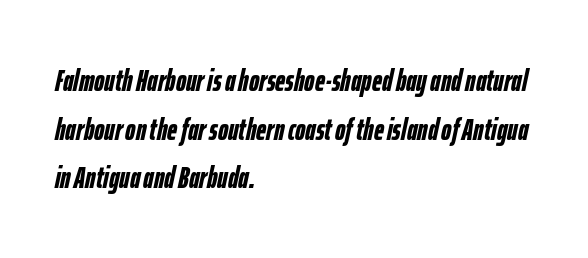
The image shows 31 px semibold, condensed type, italic (leaning right); set left-aligned, normal line spacing (1.57x), normal letter spacing, not underlined; low stroke contrast and a medium x-height.
